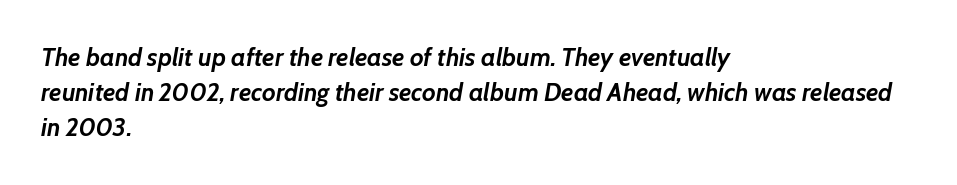
The image shows 25 px bold type, italic (leaning right); set left-aligned, normal line spacing (1.41x), normal letter spacing, not underlined.
